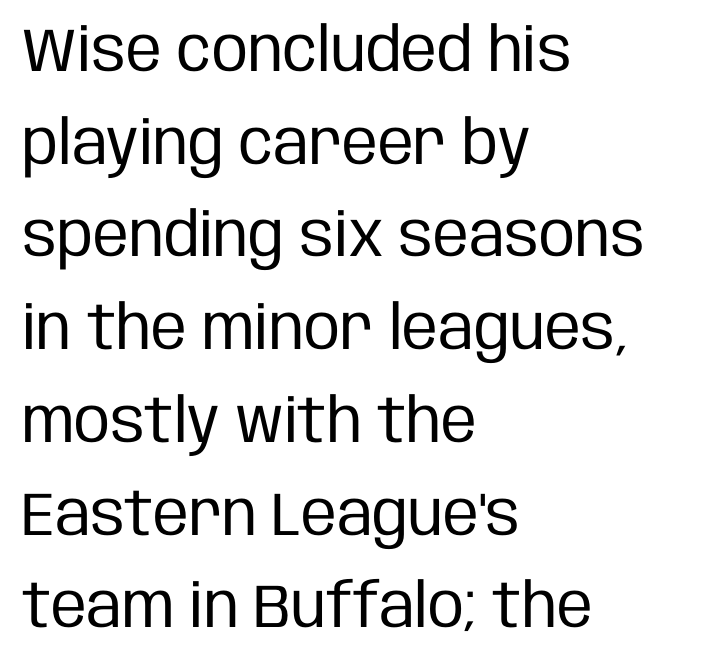
The gap between lines stays unmarked. A student would call this left alignment; a typographer would say flush left, rag right. Caption: standard tracking, unaltered. Is this a sans? Yes — the strokes have no serifs. Think standard paragraph weight, or any step lighter than that. Upright lettering throughout.
